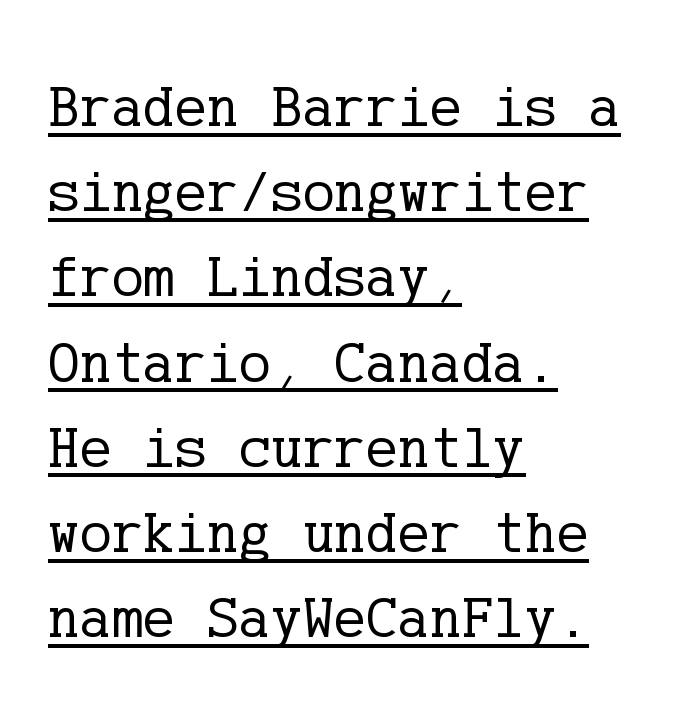
The image shows 60 px regular-weight serif type, upright; set left-aligned, normal line spacing (1.42x), normal letter spacing, underlined; low stroke contrast and a medium x-height.
